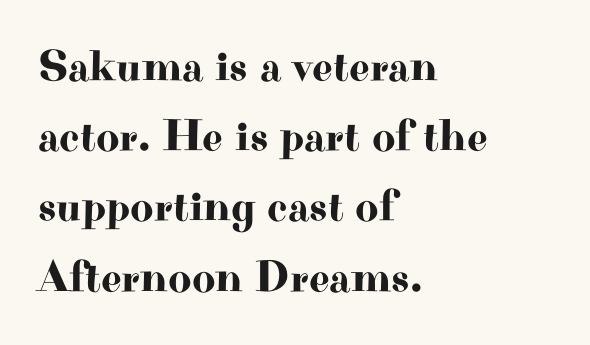
The foot of each line stays bare and open. Looks like regular typesetting: each glyph gets only the width it needs. Horizontal alignment here is leftward, the default for most running prose. Style check: upright. Look at the bottom of the vertical strokes: they flare into serifs here. Honestly, the letter spacing is just normal — you wouldn't notice it.
